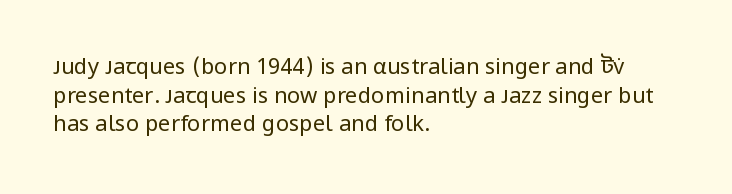
The image shows 22 px text type, upright; set left-aligned, normal line spacing (1.3x), normal letter spacing, not underlined.
